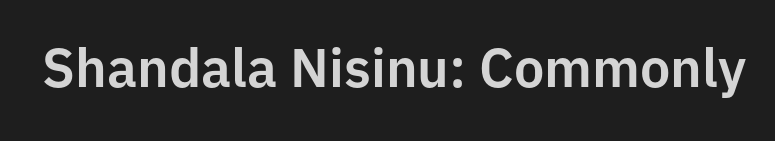
Check under the words: just untouched page. Observe the ordinary spacing: letters are neighbours, not strangers. The type family on display is of the sans-serif kind. Here the designer chose a conventional face with non-uniform glyph widths. The typography opts for an upright posture over an oblique one.
